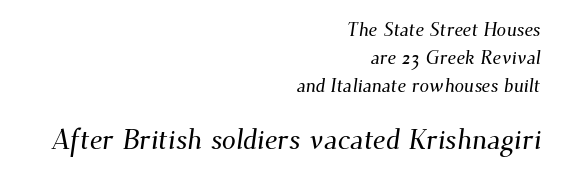
The image shows 28 px serif type; set right-aligned, normal line spacing (1.48x), normal letter spacing, not underlined; the second (bottom) block is 1.47x larger; medium stroke contrast and a small x-height.
